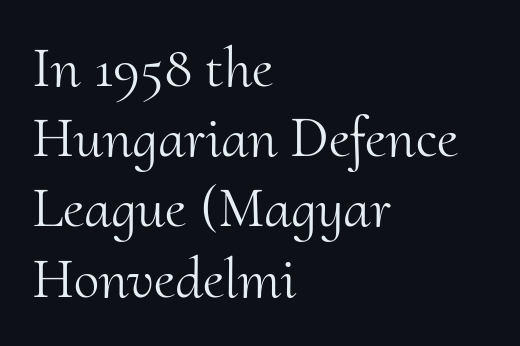
The image shows 58 px light serif type, upright; set left-aligned, line spacing 1.21x, normal letter spacing, not underlined; medium stroke contrast and a small x-height.
